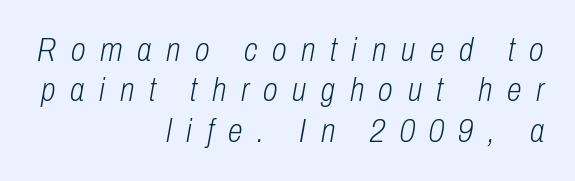
Q: Is the text bold? A: No.
Q: Is the text italic (slanted)? A: Yes, it leans right by about 10 degrees.
Q: Is the text underlined? A: No.
Q: How is the paragraph aligned? A: Right-aligned.
Q: Is the spacing between letters normal or unusually wide? A: Unusually wide.
Q: Width (condensed, normal, or wide)? A: Condensed.
Q: Stroke contrast? A: Low.
Q: x-height? A: Medium.
Q: Monospaced? A: No.
